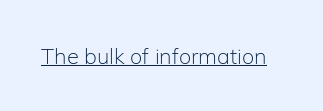
The image shows 22 px text type, upright; set normal letter spacing, underlined.
